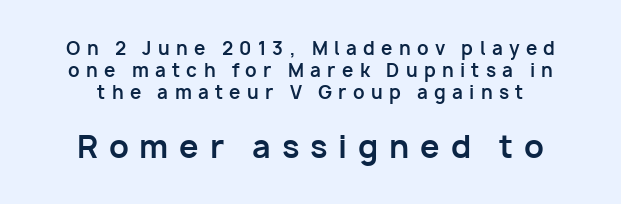
{"serif": "no", "italic": "no", "bold": "yes", "weight": "bold", "width": "normal", "stroke_contrast": "low", "x_height": "medium", "monospaced": "no", "underline": "no", "line_spacing_ratio": 1.21, "letter_spacing": "wide", "letter_spacing_em": 0.35, "larger_block": "second", "size_ratio": 1.72, "glyph_px": 31}
